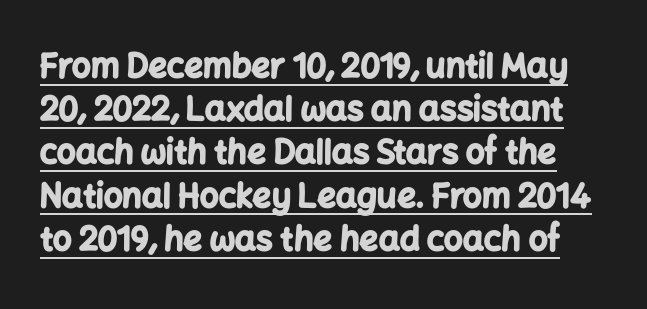
Tracking value appears to be zero — textbook default spacing. Regarding serifs, this sample does without them. These lines are rendered in a variable-pitch font. The string is rendered with underlining switched on. The font is running at its bold setting. Reading down the column, the eye jumps a familiar distance to each next line.
